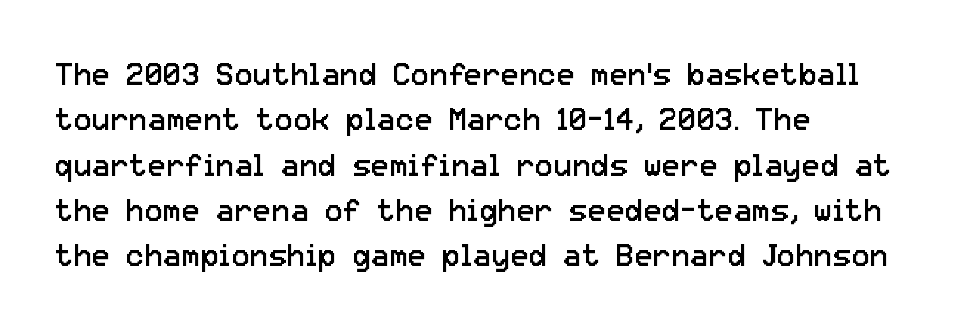
The image shows 31 px regular-weight sans-serif type, upright; set left-aligned, normal line spacing (1.46x), normal letter spacing, not underlined; low stroke contrast and a medium x-height.
